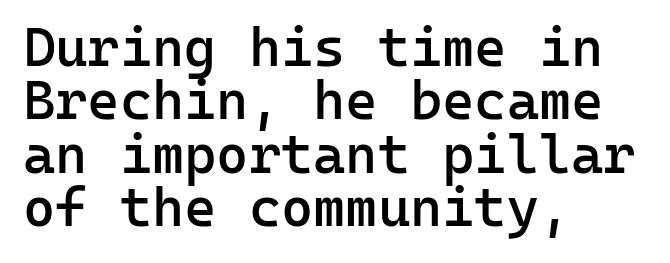
{"serif": "no", "italic": "no", "bold": "semi", "weight": "semibold", "width": "normal", "stroke_contrast": "low", "x_height": "medium", "monospaced": "yes", "underline": "no", "align": "left", "line_spacing": "tight", "line_spacing_ratio": 0.97, "letter_spacing": "normal", "letter_spacing_em": 0.0, "glyph_px": 55}
